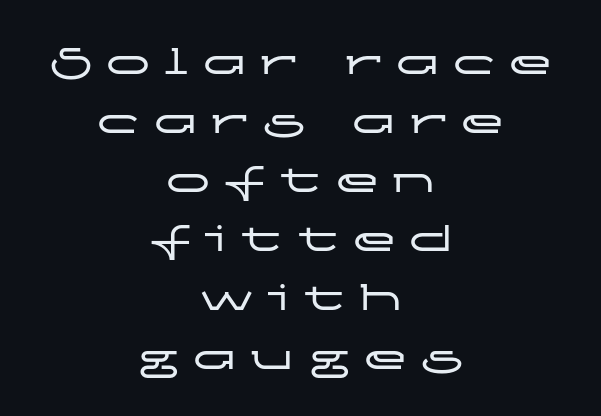
The image shows 44 px wide sans-serif type, upright; set centered, normal line spacing (1.34x), unusually wide letter spacing (+0.3 em), not underlined; low stroke contrast and a medium x-height.
